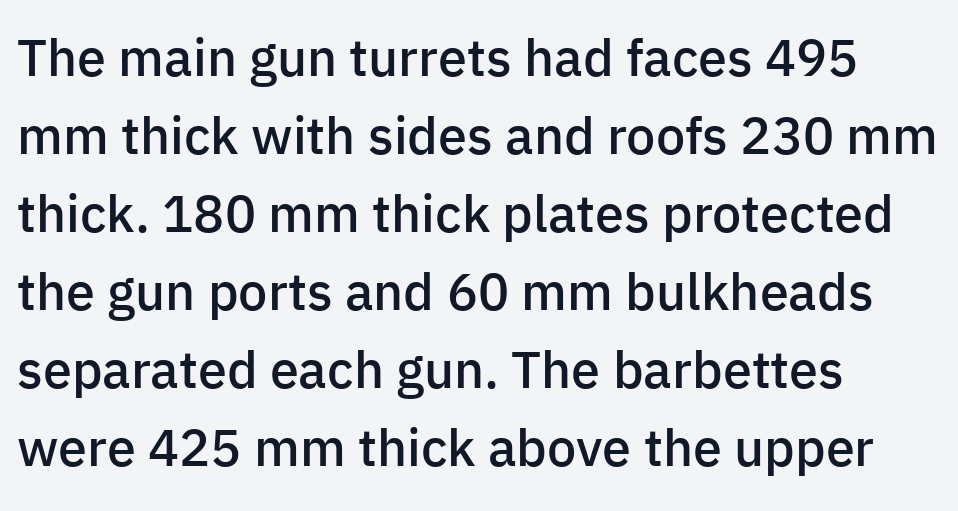
The image shows 52 px semibold sans-serif type, upright; set left-aligned, normal line spacing (1.5x), normal letter spacing, not underlined; low stroke contrast and a medium x-height.
